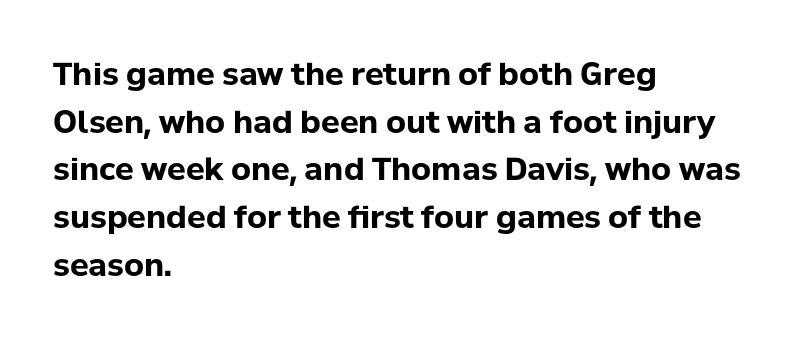
This is the regular roman posture of the typeface. Words float on clear page, feet unadorned. Honestly, the letter spacing is just normal — you wouldn't notice it. The ragged edge is on the right, which tells us the setting is flush left. Students, this is bold: see how much ink each stroke carries. This is sans-serif lettering, the kind often seen on screens and signage.
